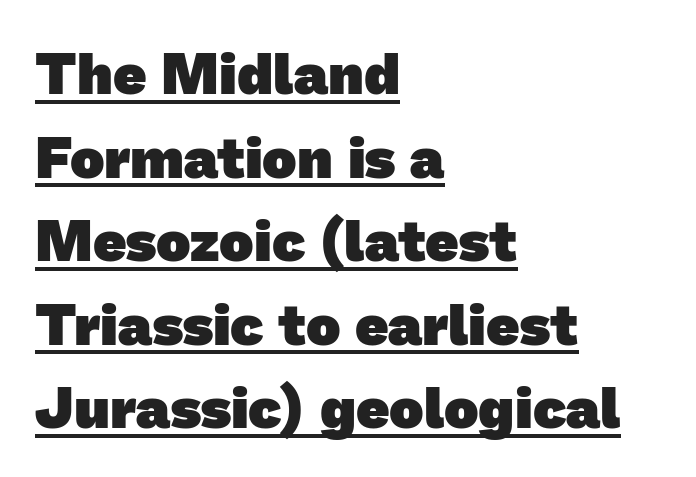
The image shows 58 px heavy sans-serif type; set left-aligned, normal line spacing (1.44x), normal letter spacing, underlined; low stroke contrast and a medium x-height.
